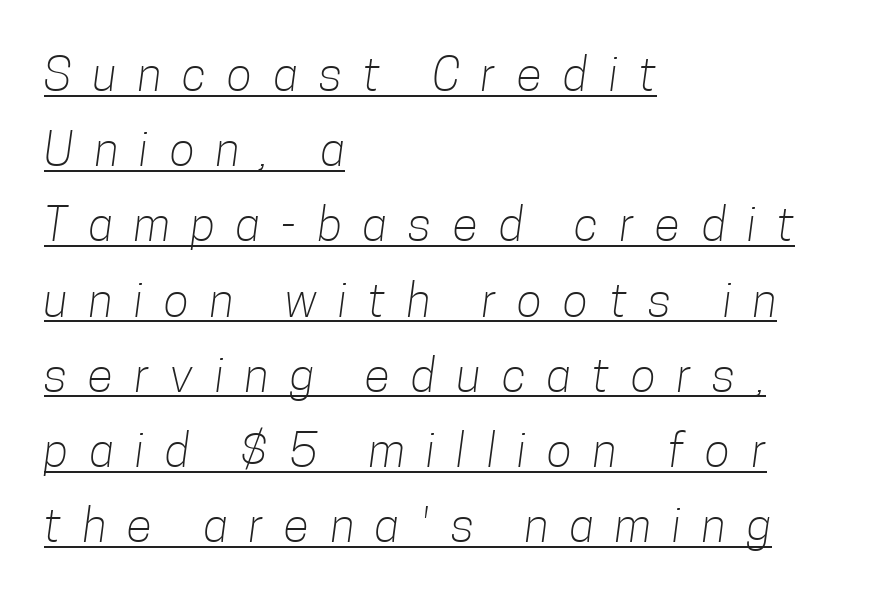
Weight: regular or lighter. Visually the block forms a straight wall on the left and a jagged coastline on the right. The glyphs are accompanied by a horizontal stroke just below them. Unlike a traditional serif, this face leaves its strokes unadorned.
